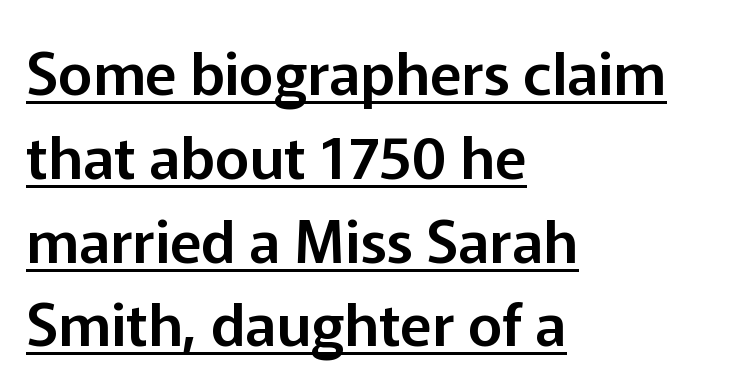
The letterforms sit shoulder to shoulder at normal distance. Is there much room between lines? A standard amount, neither cramped nor airy. The face used here is proportionally spaced, like ordinary book or web type. Honestly, the underline is the first thing you notice here. The specimen reads as upright at a glance. Does the copy run flush right? No — it runs flush left.
